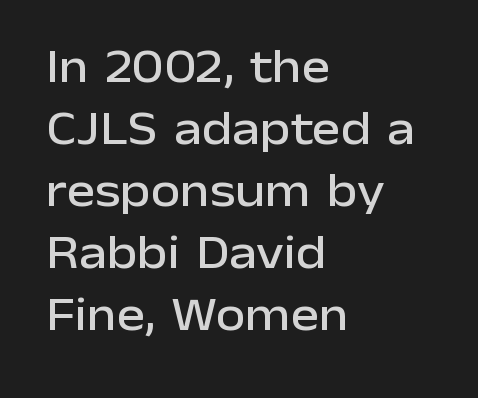
Q: Is the text italic (slanted)? A: No, it is upright.
Q: Is the typeface a serif or a sans-serif typeface? A: Sans-serif.
Q: Is the text underlined? A: No.
Q: How is the paragraph aligned? A: Left-aligned.
Q: Is the spacing between letters normal or unusually wide? A: Normal.
Q: Is the spacing between lines tight, normal or loose? A: Normal.
Q: Width (condensed, normal, or wide)? A: Normal.
Q: Stroke contrast? A: Low.
Q: x-height? A: Medium.
Q: Monospaced? A: No.
